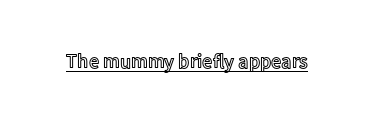
Q: Is the text italic (slanted)? A: No, it is upright.
Q: Is the text underlined? A: Yes.
Q: Is the spacing between letters normal or unusually wide? A: Normal.
